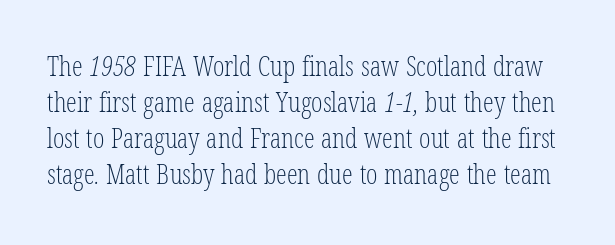
{"bold": "no", "underline": "no", "line_spacing": "normal", "line_spacing_ratio": 1.33, "letter_spacing": "normal", "letter_spacing_em": 0.0, "glyph_px": 27}
